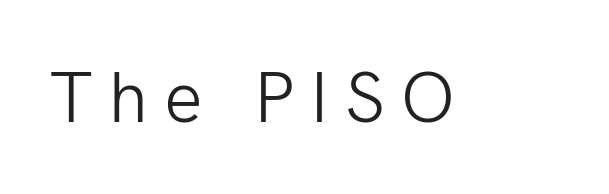
{"serif": "no", "italic": "no", "bold": "no", "weight": "light", "width": "normal", "stroke_contrast": "low", "x_height": "medium", "monospaced": "no", "underline": "no", "letter_spacing": "wide", "letter_spacing_em": 0.23, "glyph_px": 72}
